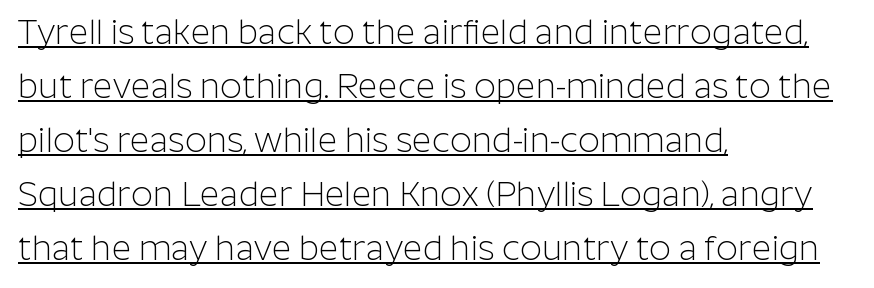
{"serif": "no", "italic": "no", "bold": "no", "weight": "light", "width": "normal", "stroke_contrast": "low", "x_height": "medium", "monospaced": "no", "underline": "yes", "align": "left", "line_spacing": "normal", "line_spacing_ratio": 1.59, "letter_spacing": "normal", "letter_spacing_em": 0.0, "glyph_px": 34}
